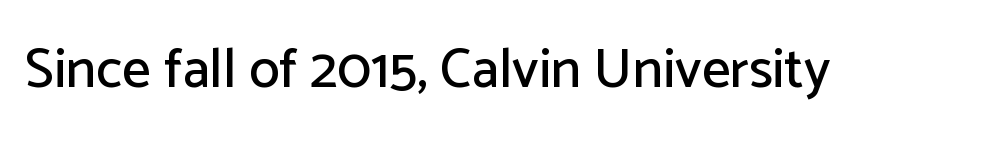
The letters carry no serifs — their stems end cleanly without finishing strokes. Words appear dense and cohesive because spacing is normal. Spacing verdict: proportional, widths tailored to each character. No italicization has been applied; the sample stays upright. The strip under each line holds only bare page.
